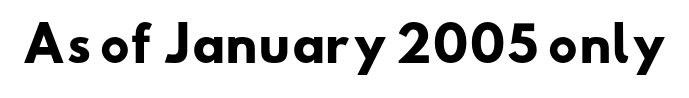
Q: Is the text bold? A: Yes.
Q: Is the typeface a serif or a sans-serif typeface? A: Sans-serif.
Q: Is the text underlined? A: No.
Q: Is the spacing between letters normal or unusually wide? A: Normal.
Q: Width (condensed, normal, or wide)? A: Wide.
Q: Stroke contrast? A: Low.
Q: x-height? A: Small.
Q: Monospaced? A: No.
